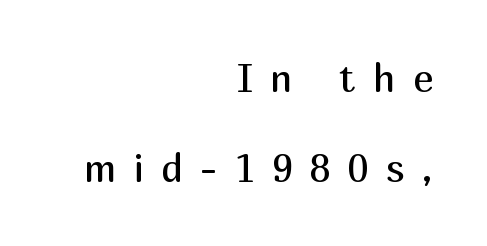
The image shows 39 px regular-weight sans-serif type, upright; set right-aligned, loose line spacing (2.32x), unusually wide letter spacing (+0.44 em), not underlined; medium stroke contrast and a medium x-height.
